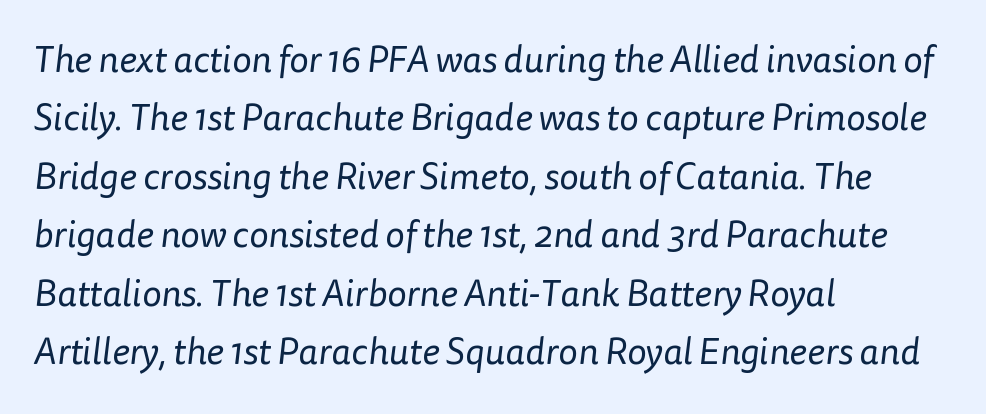
Q: Is the text bold? A: No.
Q: Is the typeface a serif or a sans-serif typeface? A: Sans-serif.
Q: Is the text underlined? A: No.
Q: How is the paragraph aligned? A: Left-aligned.
Q: Is the spacing between letters normal or unusually wide? A: Normal.
Q: Is the spacing between lines tight, normal or loose? A: Normal.
Q: Width (condensed, normal, or wide)? A: Normal.
Q: Stroke contrast? A: Low.
Q: x-height? A: Medium.
Q: Monospaced? A: No.
